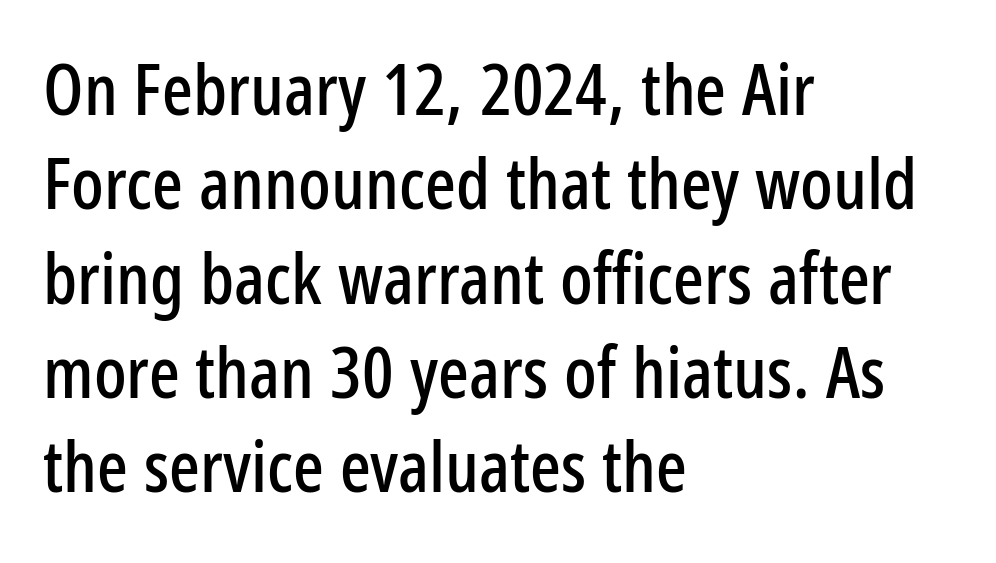
Q: Is the text italic (slanted)? A: No, it is upright.
Q: Is the typeface a serif or a sans-serif typeface? A: Sans-serif.
Q: Is the text underlined? A: No.
Q: How is the paragraph aligned? A: Left-aligned.
Q: Is the spacing between letters normal or unusually wide? A: Normal.
Q: Is the spacing between lines tight, normal or loose? A: Normal.
Q: Width (condensed, normal, or wide)? A: Condensed.
Q: Stroke contrast? A: Low.
Q: x-height? A: Medium.
Q: Monospaced? A: No.
